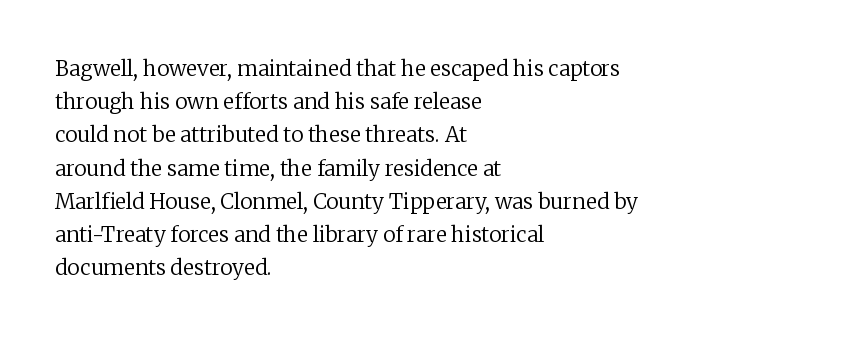
The face looks like a standard text weight, possibly lighter. Short and long lines alike share a common starting point at left. Vertically, the passage feels balanced, rows spaced as you'd expect. A bare baseline throughout the passage. Here the glyphs are tracked normally, forming tight word shapes.
